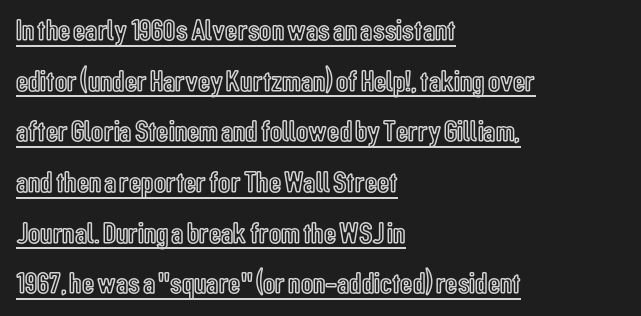
Here the glyphs are tracked normally, forming tight word shapes. A continuous stroke trails under the words, as in a hyperlink. The letters advance in unequal steps, a hallmark of proportional type. The lines sit at an ordinary, default distance from one another.
